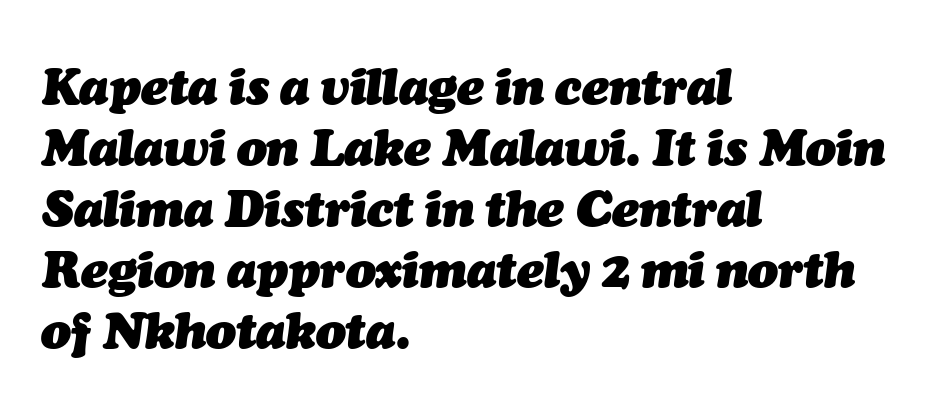
{"italic": "yes", "lean": "right", "slant_degrees": 7, "bold": "yes", "weight": "heavy", "width": "normal", "stroke_contrast": "medium", "x_height": "medium", "monospaced": "no", "underline": "no", "align": "left", "line_spacing_ratio": 1.22, "letter_spacing": "normal", "letter_spacing_em": 0.0, "glyph_px": 50}
